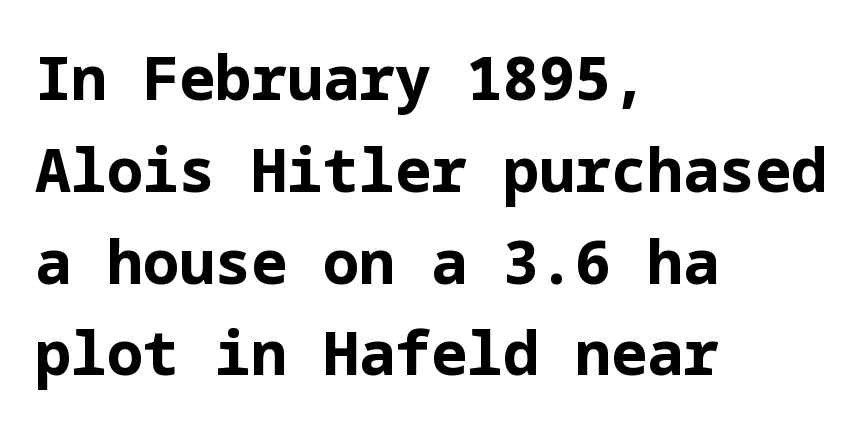
Q: Is the text bold? A: Yes.
Q: Is the text italic (slanted)? A: No, it is upright.
Q: Is the typeface a serif or a sans-serif typeface? A: Sans-serif.
Q: Is the text underlined? A: No.
Q: How is the paragraph aligned? A: Left-aligned.
Q: Is the spacing between letters normal or unusually wide? A: Normal.
Q: Is the spacing between lines tight, normal or loose? A: Normal.
Q: Width (condensed, normal, or wide)? A: Normal.
Q: Stroke contrast? A: Low.
Q: x-height? A: Medium.
